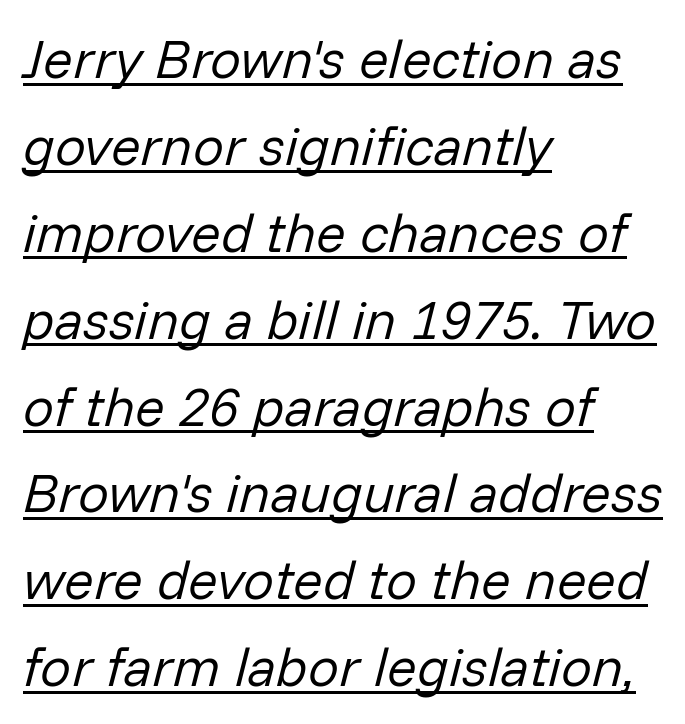
The image shows 55 px regular-weight type, italic (leaning right); set left-aligned, normal line spacing (1.58x), normal letter spacing, underlined; low stroke contrast and a medium x-height.
